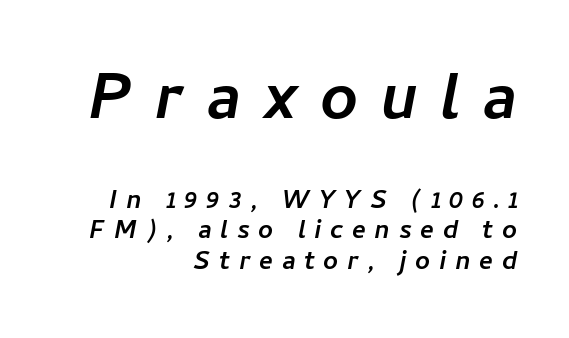
{"italic": "yes", "lean": "right", "slant_degrees": 11, "bold": "yes", "weight": "semibold", "width": "normal", "stroke_contrast": "low", "x_height": "medium", "monospaced": "no", "underline": "no", "align": "right", "line_spacing_ratio": 1.17, "letter_spacing": "wide", "letter_spacing_em": 0.33, "larger_block": "first", "size_ratio": 2.54, "glyph_px": 66}
